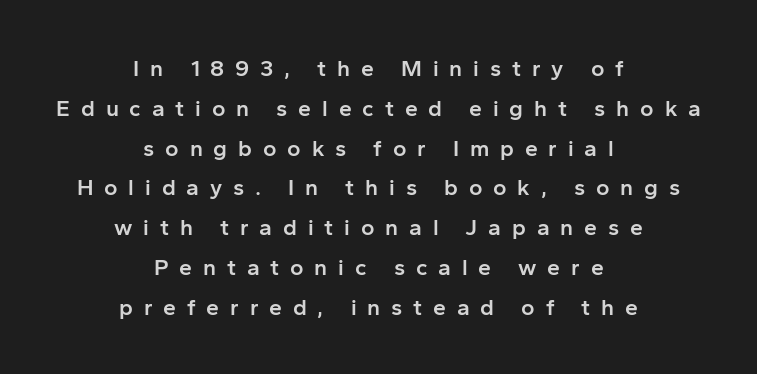
Posture: vertical. The horizontal fit of the characters is loose and conspicuously gappy. Weight: semibold (demi). The baseline area is clear.
